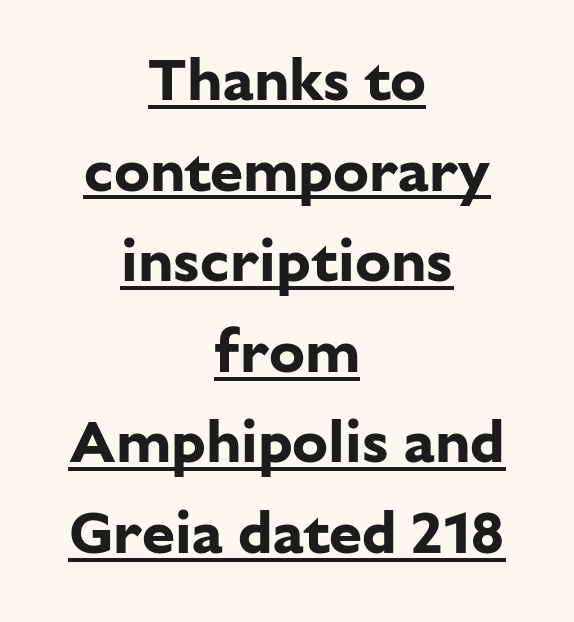
{"serif": "no", "italic": "no", "bold": "yes", "weight": "bold", "width": "normal", "stroke_contrast": "low", "x_height": "medium", "monospaced": "no", "underline": "yes", "align": "center", "line_spacing": "normal", "line_spacing_ratio": 1.51, "letter_spacing": "normal", "letter_spacing_em": 0.0, "glyph_px": 60}
